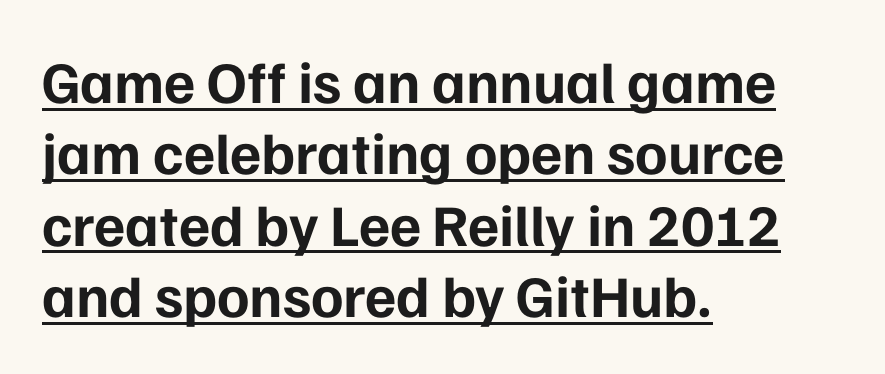
{"serif": "no", "italic": "no", "bold": "yes", "weight": "bold", "width": "normal", "stroke_contrast": "low", "x_height": "medium", "monospaced": "no", "underline": "yes", "align": "left", "line_spacing_ratio": 1.21, "letter_spacing": "normal", "letter_spacing_em": 0.0, "glyph_px": 59}
